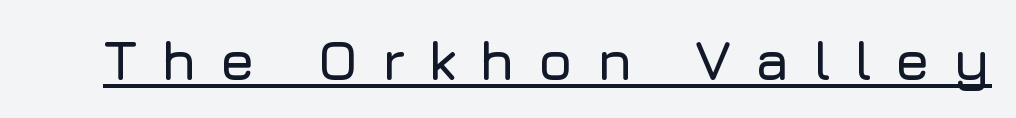
{"serif": "no", "italic": "no", "width": "normal", "stroke_contrast": "low", "x_height": "medium", "monospaced": "no", "underline": "yes", "letter_spacing": "wide", "letter_spacing_em": 0.4, "glyph_px": 56}
